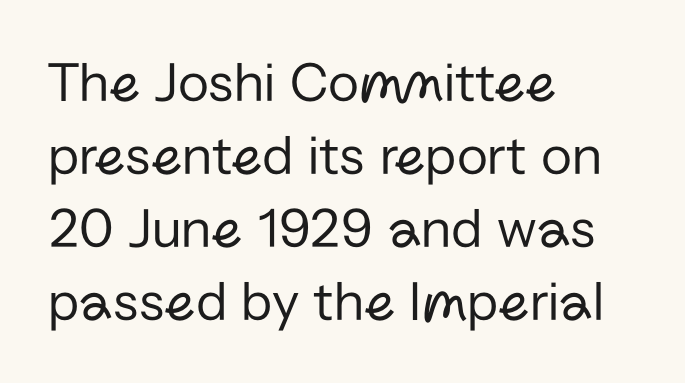
You can tell from the bare stems that sans-serif type was used. Stems here are at most as thick as an everyday book face. Nope, not italic — everything's standing straight. The text block is weighted toward the left margin, trailing off unevenly rightward.
